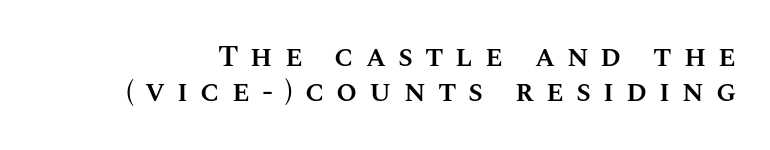
The image shows 30 px semibold type, upright; set line spacing 1.18x, unusually wide letter spacing (+0.4 em), not underlined; medium stroke contrast and a large x-height.
